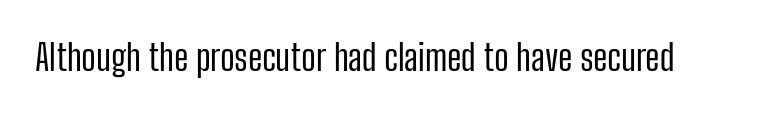
What kind of face is this? One without serifs — a sans. Type without underlining. Unlike italic type, these characters show no tilt at all. Here the glyphs are tracked normally, forming tight word shapes. On a weight scale, this lands at 450 or below. The letters advance in unequal steps, a hallmark of proportional type.
